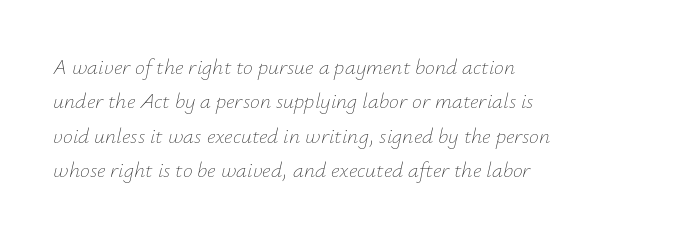
{"italic": "yes", "lean": "right", "slant_degrees": 12, "bold": "no", "underline": "no", "align": "left", "line_spacing": "normal", "line_spacing_ratio": 1.56, "letter_spacing": "normal", "letter_spacing_em": 0.0, "glyph_px": 22}
